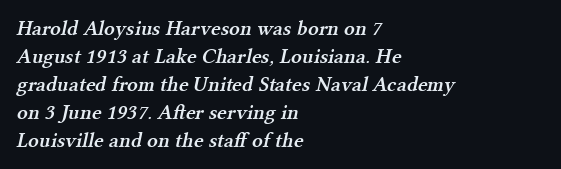
Q: Is the text bold? A: Semi-bold.
Q: Is the text underlined? A: No.
Q: How is the paragraph aligned? A: Left-aligned.
Q: Is the spacing between letters normal or unusually wide? A: Normal.
Q: Is the spacing between lines tight, normal or loose? A: Normal.
